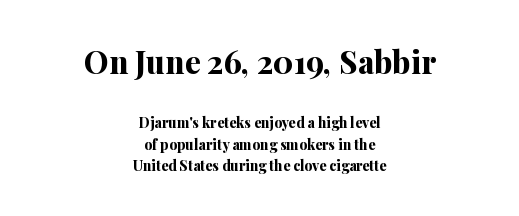
Q: Is the text bold? A: Yes.
Q: Is the text italic (slanted)? A: No, it is upright.
Q: Is the typeface a serif or a sans-serif typeface? A: Serif.
Q: Is the text underlined? A: No.
Q: How is the paragraph aligned? A: Centered.
Q: Is the spacing between letters normal or unusually wide? A: Normal.
Q: Is the spacing between lines tight, normal or loose? A: Normal.
Q: Which block of text is set in a larger size, the first (top) or the second (bottom)? A: The first (top) one.
Q: Width (condensed, normal, or wide)? A: Normal.
Q: Stroke contrast? A: Medium.
Q: x-height? A: Medium.
Q: Monospaced? A: No.
